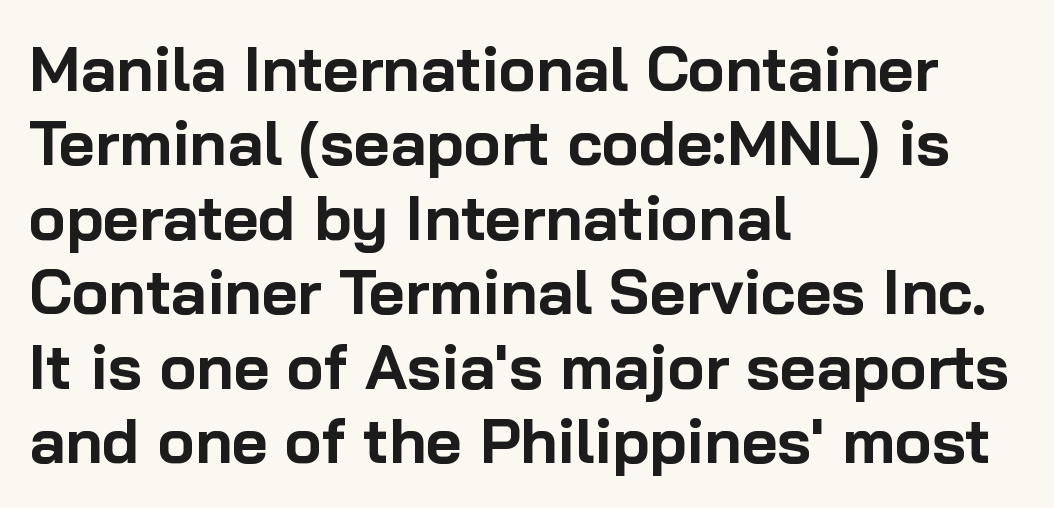
{"serif": "no", "italic": "no", "bold": "yes", "weight": "bold", "width": "normal", "stroke_contrast": "low", "x_height": "medium", "monospaced": "no", "underline": "no", "align": "left", "line_spacing_ratio": 1.2, "letter_spacing": "normal", "letter_spacing_em": 0.0, "glyph_px": 62}
